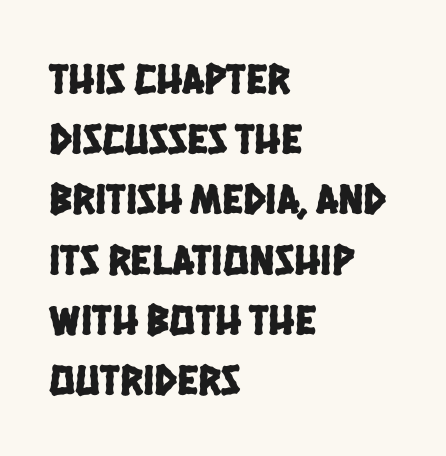
A normal amount of white space separates one row of letters from the next. Type style note: lacks serifs. Each word holds together tightly as a unit, with standard inter-letter gaps. The lines are quadded left.
